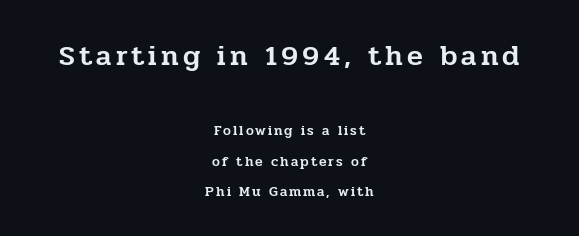
Q: Is the text italic (slanted)? A: No, it is upright.
Q: Is the typeface a serif or a sans-serif typeface? A: Serif.
Q: Is the text underlined? A: No.
Q: How is the paragraph aligned? A: Centered.
Q: Is the spacing between lines tight, normal or loose? A: Loose.
Q: Which block of text is set in a larger size, the first (top) or the second (bottom)? A: The first (top) one.
Q: Width (condensed, normal, or wide)? A: Normal.
Q: Stroke contrast? A: Low.
Q: x-height? A: Medium.
Q: Monospaced? A: No.
